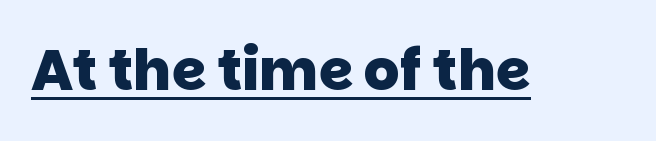
The letterforms sit shoulder to shoulder at normal distance. Here the designer chose a conventional face with non-uniform glyph widths. Stroke terminals: plain, sans-serif. Notice how thick the strokes are: this is what a full bold looks like. The passage shown is underscored from start to finish.
